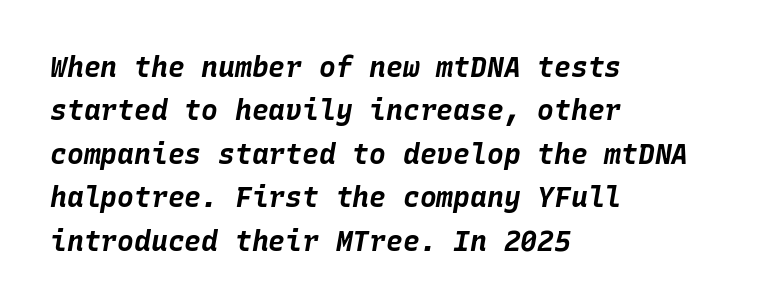
Unmarked baselines from the first word to the last. Casual observation: everything's shoved over to the left. An italicized treatment has been applied to the whole sample. Here the designer chose a console-style face with uniform glyph widths.
